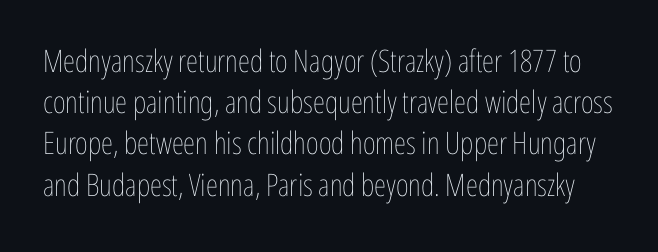
Interline gaps are of average width in this sample. Students, note that the glyphs here touch the page at normal intervals. Every character sits straight up, as roman type does. Unbolded letterforms with no extra heft. A clean baseline with only descenders dipping below it.
